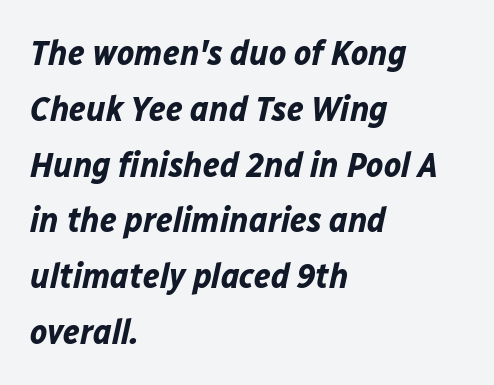
{"italic": "yes", "lean": "right", "slant_degrees": 12, "bold": "yes", "weight": "bold", "width": "normal", "stroke_contrast": "low", "x_height": "medium", "monospaced": "no", "underline": "no", "align": "left", "line_spacing": "normal", "line_spacing_ratio": 1.55, "letter_spacing": "normal", "letter_spacing_em": 0.0, "glyph_px": 36}
